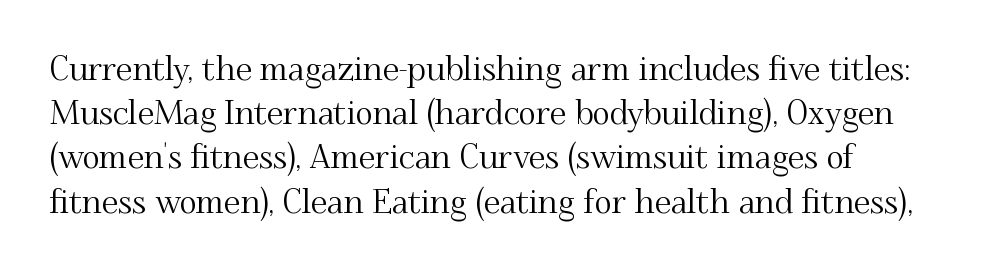
The axis of the letterforms is exactly vertical. Beneath every word, the page is bare. Does extra space separate the letters? No, they use regular spacing. Are there feet on the stems? There are — it's a serif. The rows are spaced the way most documents space them.
